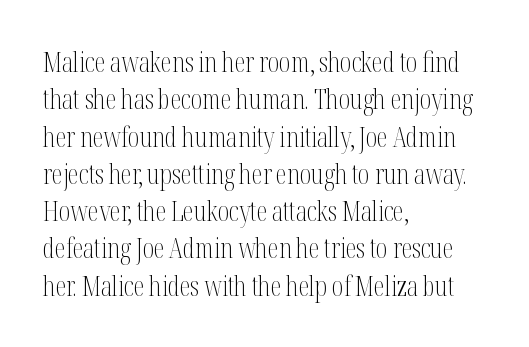
{"italic": "no", "bold": "no", "underline": "no", "align": "left", "line_spacing": "normal", "line_spacing_ratio": 1.38, "letter_spacing": "normal", "letter_spacing_em": 0.0, "glyph_px": 27}
